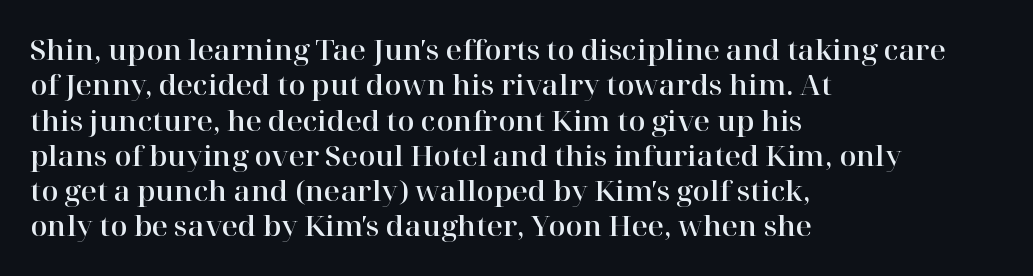
Look at the bottom of the vertical strokes: they flare into serifs here. A typesetter would call this zero additional tracking. Evenly set lines give the paragraph a standard silhouette. The face used here is proportionally spaced, like ordinary book or web type. When letters stand straight like this, we call the style roman or upright.
